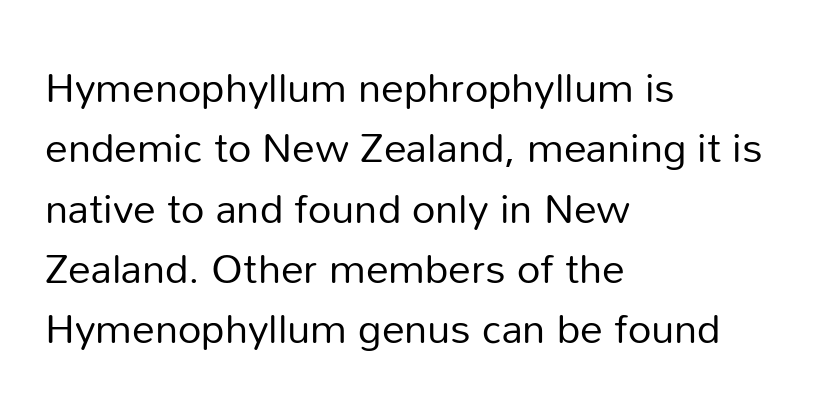
Vertical strokes here are truly vertical. Decoration check: the copy has no underline. The line-height multiplier appears to be the usual default. Each word holds together tightly as a unit, with standard inter-letter gaps.
